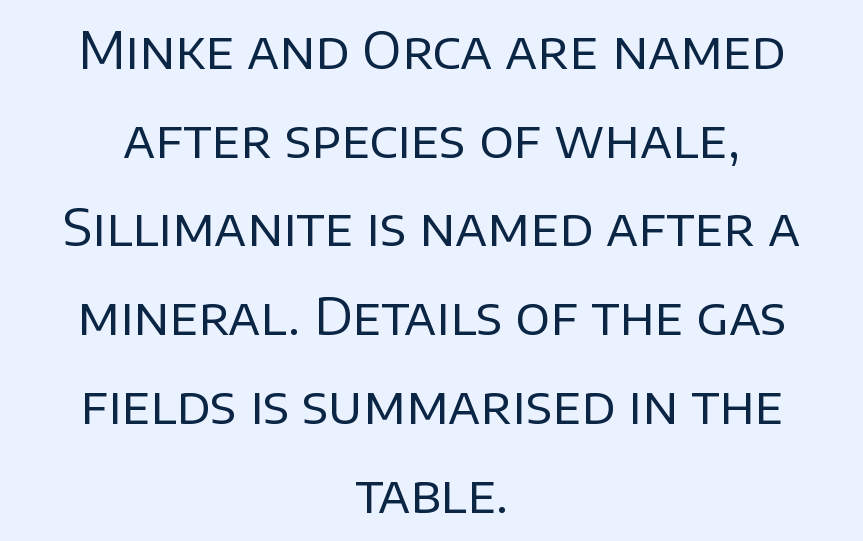
{"serif": "no", "italic": "no", "bold": "no", "weight": "regular", "width": "normal", "stroke_contrast": "low", "x_height": "large", "monospaced": "no", "underline": "no", "align": "center", "line_spacing_ratio": 1.74, "letter_spacing": "normal", "letter_spacing_em": 0.0, "glyph_px": 51}
